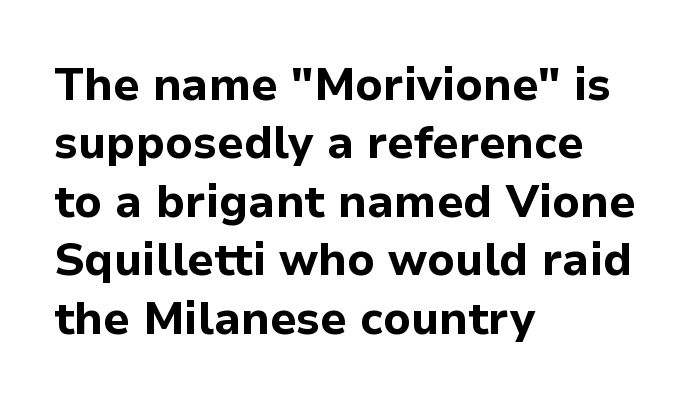
Looks like regular typesetting: each glyph gets only the width it needs. Has an underline been added? It has not. Its strokes are broad and dark, the hallmark of bold type. Font category for this specimen: sans-serif. These lines sit exactly where default settings would place them.
